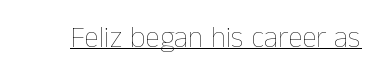
The image shows 30 px thin type, upright; set normal letter spacing, underlined; low stroke contrast and a medium x-height.
